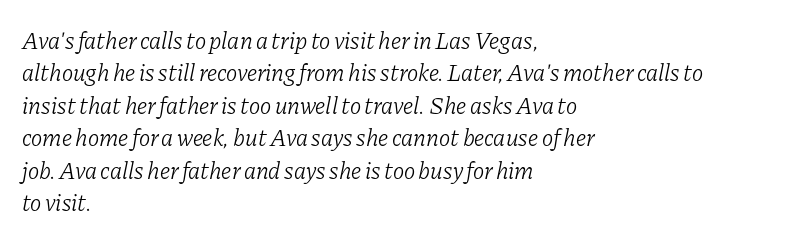
The image shows 24 px text type, italic (leaning right); set left-aligned, normal line spacing (1.35x), normal letter spacing, not underlined.
